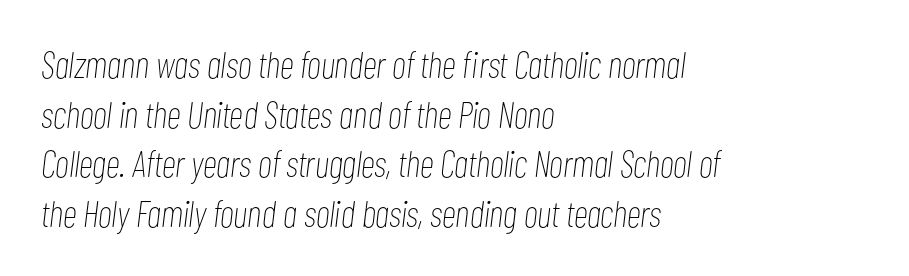
Q: Is the text bold? A: No.
Q: Is the text italic (slanted)? A: Yes, it leans right by about 7 degrees.
Q: Is the text underlined? A: No.
Q: How is the paragraph aligned? A: Left-aligned.
Q: Is the spacing between letters normal or unusually wide? A: Normal.
Q: Is the spacing between lines tight, normal or loose? A: Normal.
Q: Width (condensed, normal, or wide)? A: Condensed.
Q: Stroke contrast? A: Low.
Q: x-height? A: Medium.
Q: Monospaced? A: No.
